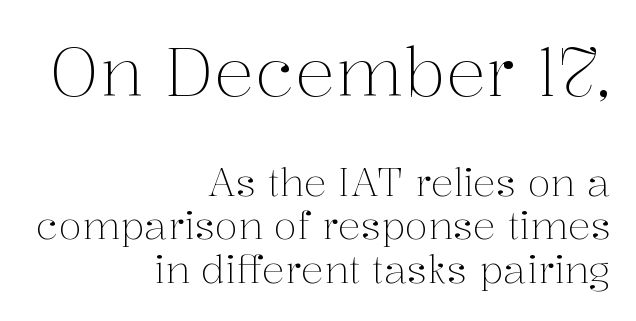
The passage shown begins with its larger block and ends with its smaller one. The passage shown is not bold in any degree. You can tell from the footed stems that serif type was used. Here the glyphs are tracked normally, forming tight word shapes.
